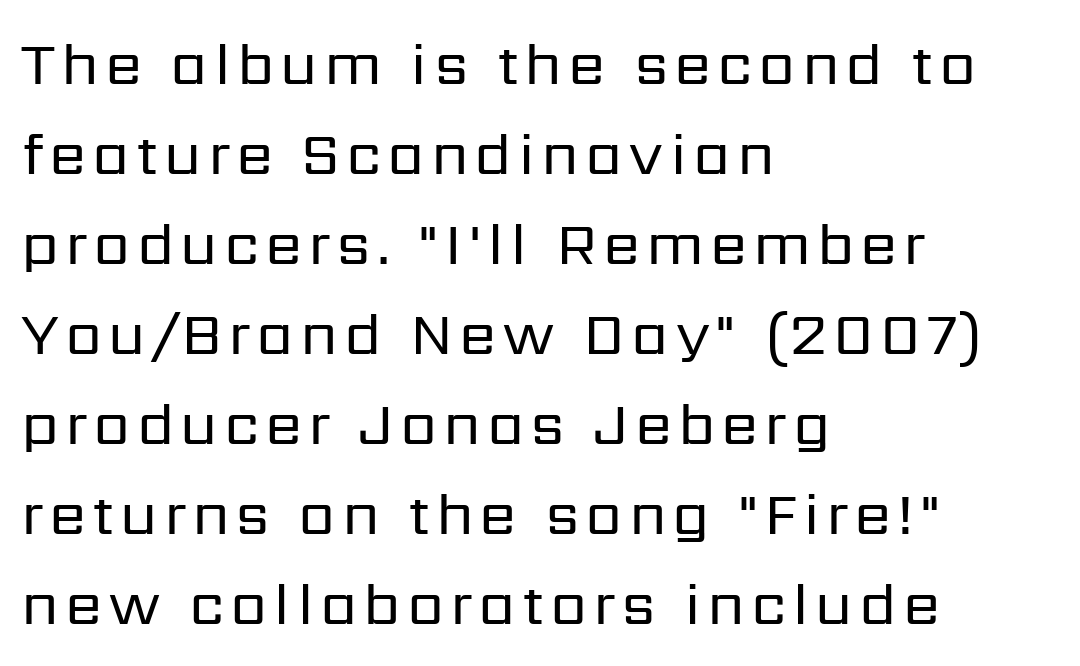
{"serif": "no", "italic": "no", "bold": "no", "weight": "regular", "width": "normal", "stroke_contrast": "low", "x_height": "medium", "monospaced": "no", "underline": "no", "align": "left", "line_spacing": "normal", "line_spacing_ratio": 1.5, "glyph_px": 60}
